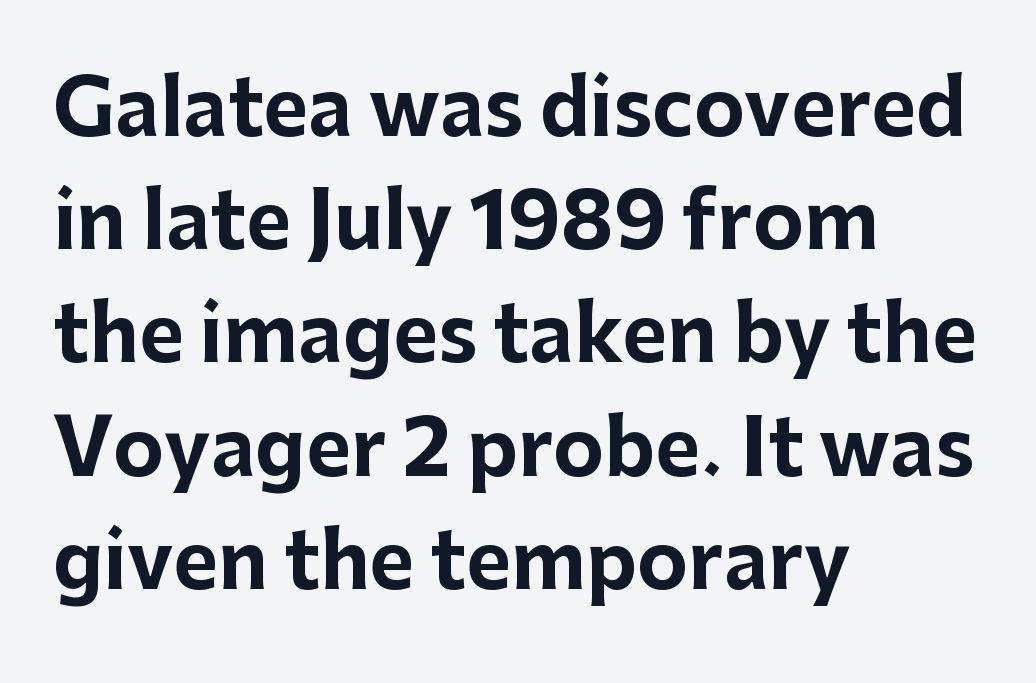
Q: Is the text bold? A: Yes.
Q: Is the text italic (slanted)? A: No, it is upright.
Q: Is the typeface a serif or a sans-serif typeface? A: Sans-serif.
Q: Is the text underlined? A: No.
Q: How is the paragraph aligned? A: Left-aligned.
Q: Is the spacing between letters normal or unusually wide? A: Normal.
Q: Is the spacing between lines tight, normal or loose? A: Normal.
Q: Width (condensed, normal, or wide)? A: Normal.
Q: Stroke contrast? A: Low.
Q: x-height? A: Medium.
Q: Monospaced? A: No.
